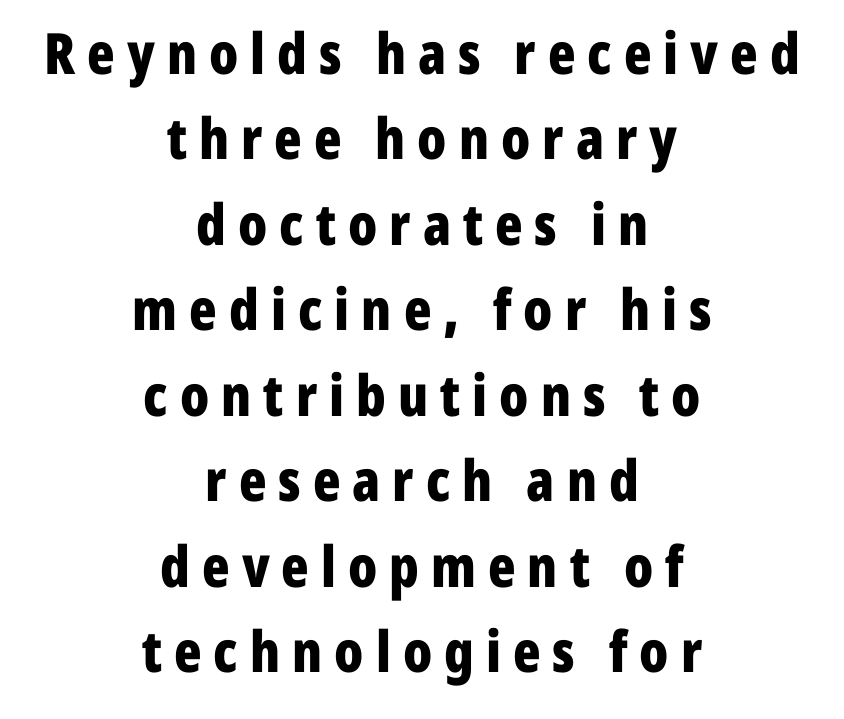
The image shows 57 px bold, condensed sans-serif type, upright; set centered, normal line spacing (1.5x), unusually wide letter spacing (+0.21 em), not underlined; low stroke contrast and a medium x-height.
